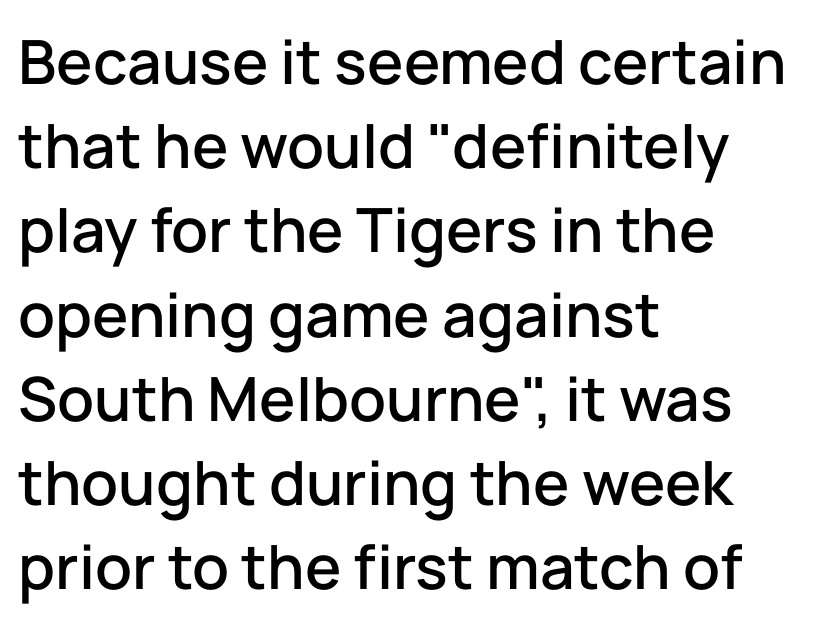
Q: Is the text italic (slanted)? A: No, it is upright.
Q: Is the typeface a serif or a sans-serif typeface? A: Sans-serif.
Q: Is the text underlined? A: No.
Q: How is the paragraph aligned? A: Left-aligned.
Q: Is the spacing between letters normal or unusually wide? A: Normal.
Q: Is the spacing between lines tight, normal or loose? A: Normal.
Q: Width (condensed, normal, or wide)? A: Normal.
Q: Stroke contrast? A: Low.
Q: x-height? A: Medium.
Q: Monospaced? A: No.
